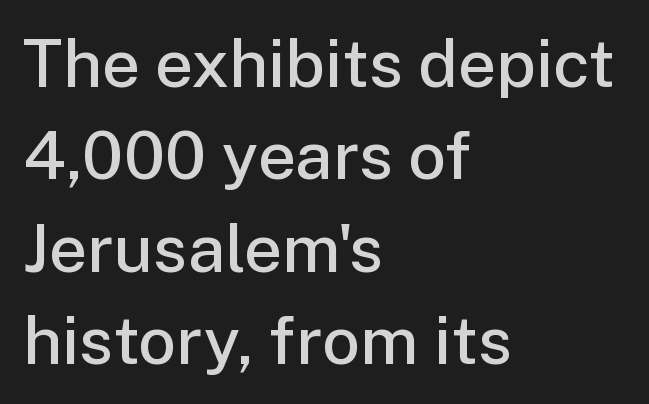
The image shows 67 px semibold sans-serif type, upright; set left-aligned, normal line spacing (1.38x), normal letter spacing, not underlined; low stroke contrast and a medium x-height.
